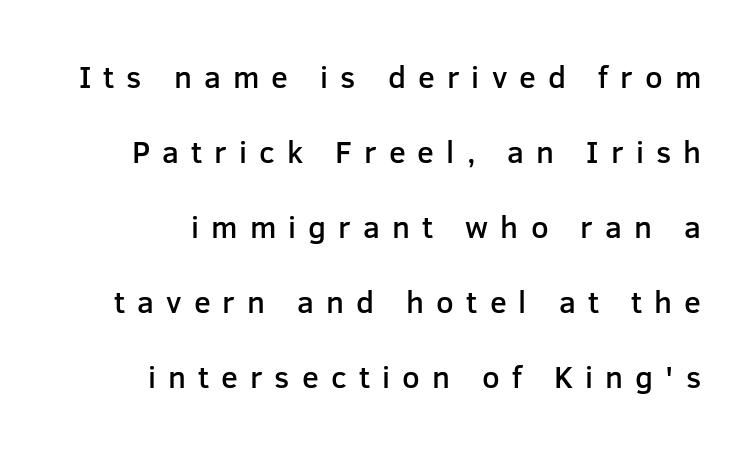
{"serif": "no", "italic": "no", "bold": "semi", "weight": "semibold", "width": "normal", "stroke_contrast": "low", "x_height": "medium", "monospaced": "no", "underline": "no", "line_spacing": "loose", "line_spacing_ratio": 2.42, "letter_spacing": "wide", "letter_spacing_em": 0.39, "glyph_px": 31}
